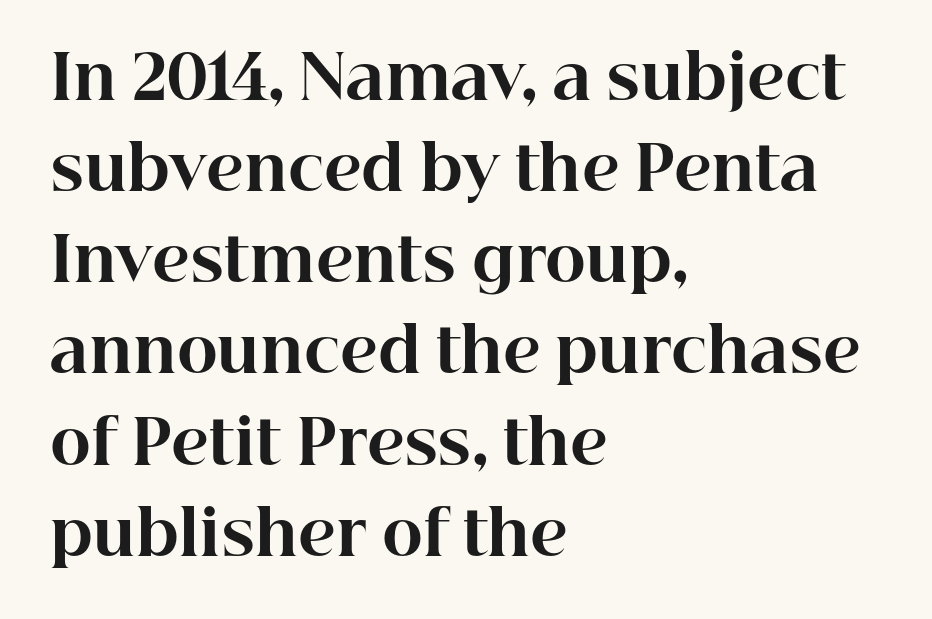
Q: Is the text bold? A: Yes.
Q: Is the text italic (slanted)? A: No, it is upright.
Q: Is the typeface a serif or a sans-serif typeface? A: Serif.
Q: Is the text underlined? A: No.
Q: How is the paragraph aligned? A: Left-aligned.
Q: Is the spacing between letters normal or unusually wide? A: Normal.
Q: Is the spacing between lines tight, normal or loose? A: Normal.
Q: Width (condensed, normal, or wide)? A: Normal.
Q: Stroke contrast? A: High.
Q: x-height? A: Medium.
Q: Monospaced? A: No.
